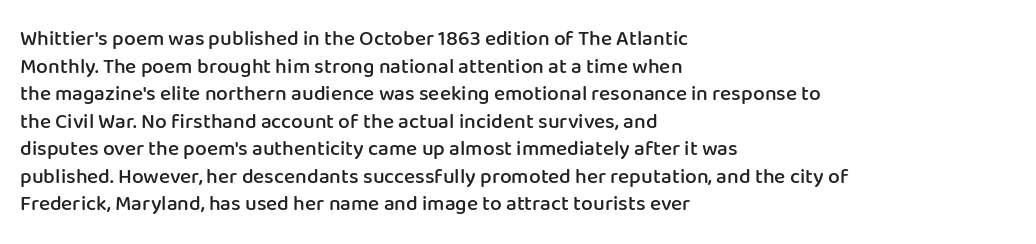
This sample uses plain, unmodified letter spacing. The foot of each line stays bare and open. The leading is moderate, giving the passage an even texture. A somewhat darkened texture: the type is semibold rather than bold.
